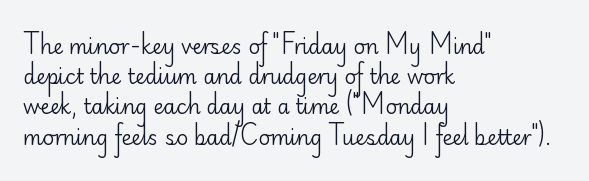
Q: Is the text bold? A: No.
Q: Is the text italic (slanted)? A: No, it is upright.
Q: Is the text underlined? A: No.
Q: How is the paragraph aligned? A: Left-aligned.
Q: Is the spacing between letters normal or unusually wide? A: Normal.
Q: Is the spacing between lines tight, normal or loose? A: Normal.
